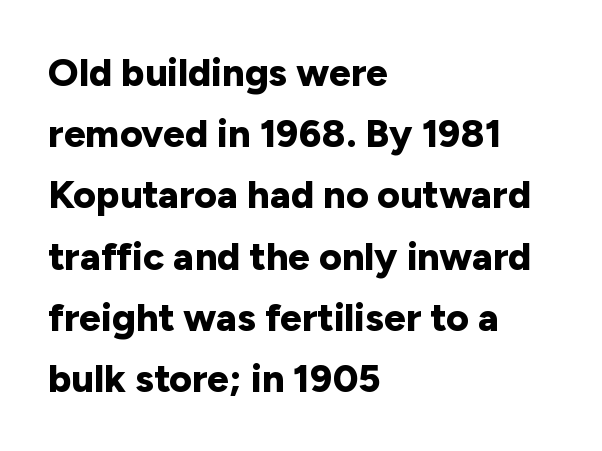
Does the copy run flush right? No — it runs flush left. The letters advance in unequal steps, a hallmark of proportional type. Words appear dense and cohesive because spacing is normal. The string is rendered with underlining switched off. The block of text has a typical density, with ordinary space between rows.
